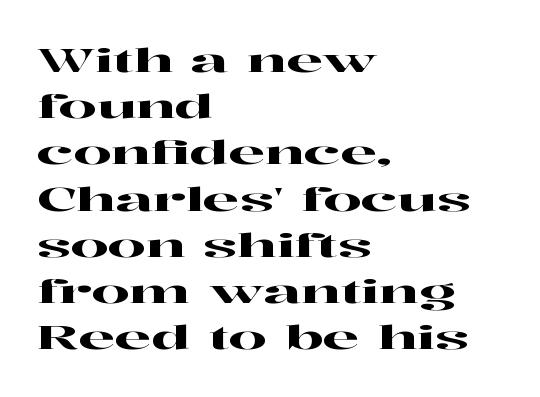
{"serif": "yes", "italic": "no", "width": "wide", "stroke_contrast": "high", "x_height": "medium", "monospaced": "no", "underline": "no", "align": "left", "line_spacing": "normal", "line_spacing_ratio": 1.4, "letter_spacing": "normal", "letter_spacing_em": 0.0, "glyph_px": 33}
